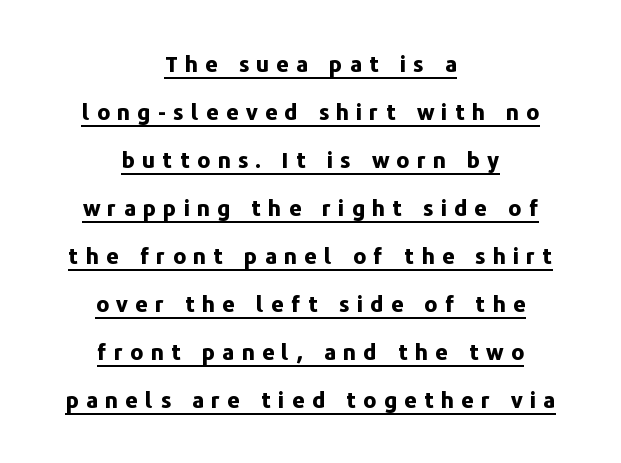
If you measured baseline to baseline, you'd find a long distance. Loose tracking; the words dissolve into strings of separated letters. These lines stack symmetrically, like a column narrowing and widening about its center. Underline: present. Notice how thick the strokes are: this is what a full bold looks like.
